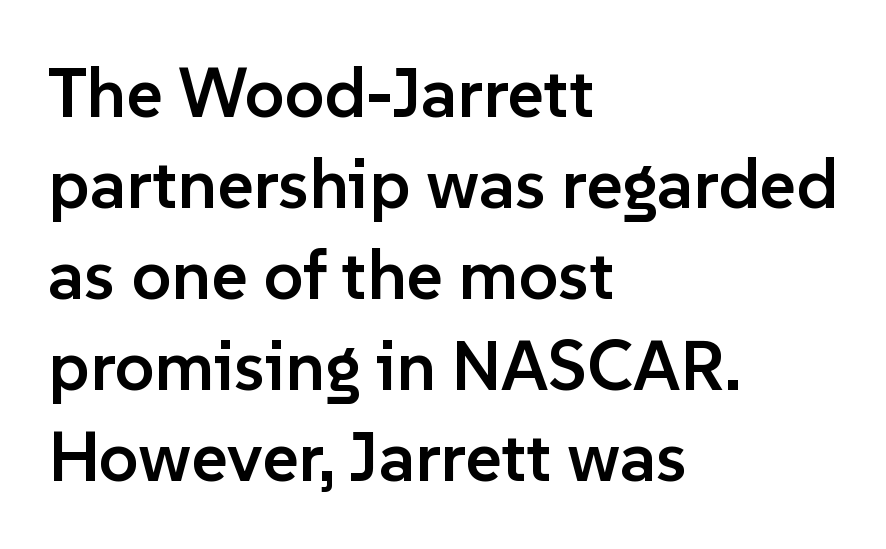
The image shows 70 px semibold sans-serif type, upright; set left-aligned, normal line spacing (1.3x), normal letter spacing, not underlined; low stroke contrast and a medium x-height.
